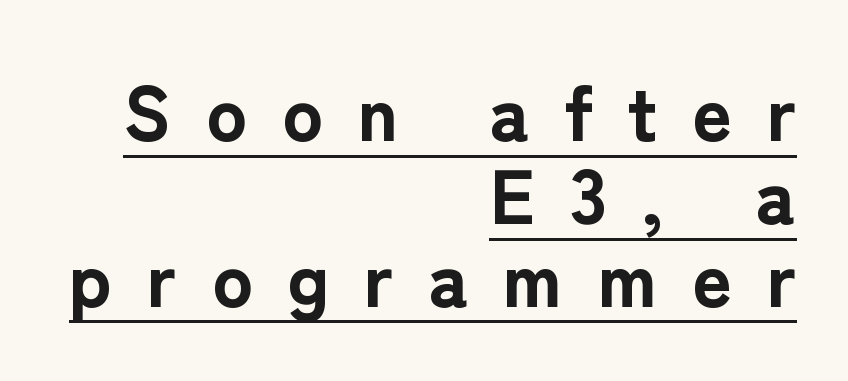
{"serif": "no", "italic": "no", "bold": "yes", "weight": "bold", "width": "normal", "stroke_contrast": "low", "x_height": "medium", "monospaced": "no", "underline": "yes", "align": "right", "line_spacing": "tight", "line_spacing_ratio": 1.09, "letter_spacing": "wide", "letter_spacing_em": 0.46, "glyph_px": 76}
